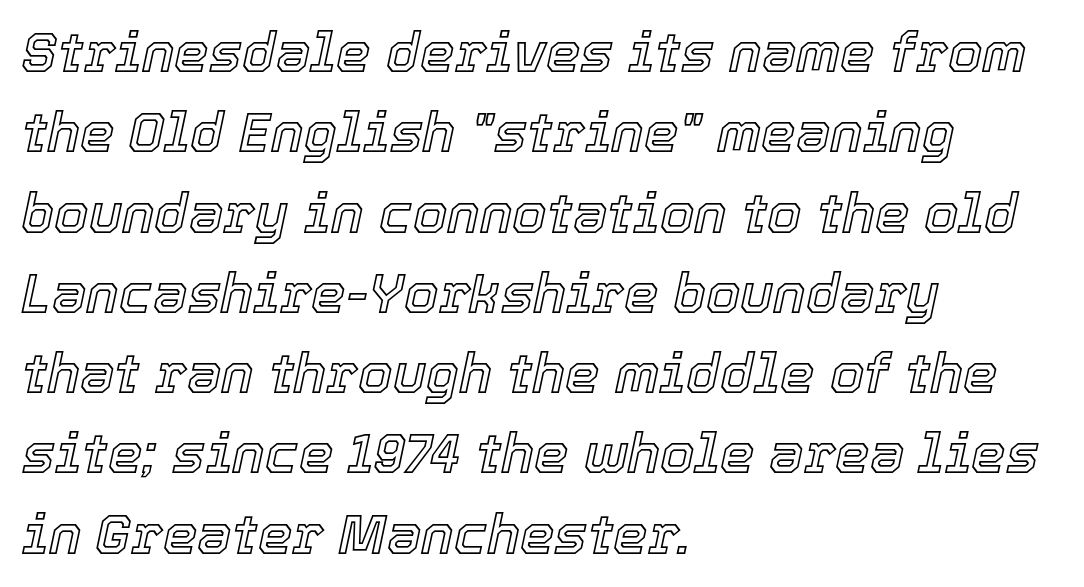
Q: Is the text italic (slanted)? A: Yes, it leans right by about 12 degrees.
Q: Is the text underlined? A: No.
Q: How is the paragraph aligned? A: Left-aligned.
Q: Is the spacing between letters normal or unusually wide? A: Normal.
Q: Is the spacing between lines tight, normal or loose? A: Normal.
Q: Width (condensed, normal, or wide)? A: Normal.
Q: x-height? A: Medium.
Q: Monospaced? A: No.
